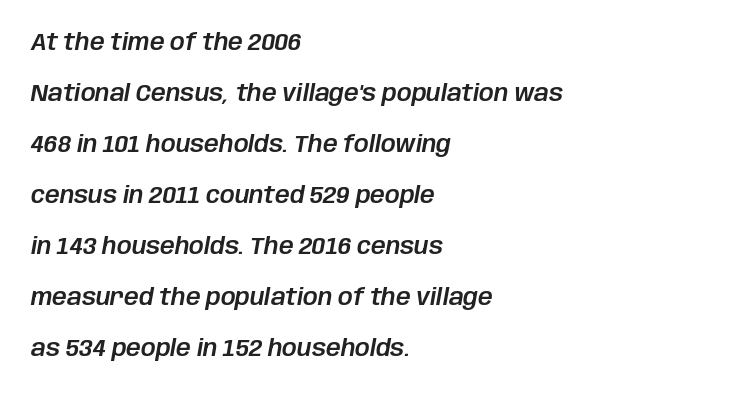
{"italic": "yes", "lean": "right", "slant_degrees": 10, "underline": "no", "align": "left", "line_spacing": "loose", "line_spacing_ratio": 2.22, "letter_spacing": "normal", "letter_spacing_em": 0.0, "glyph_px": 23}
